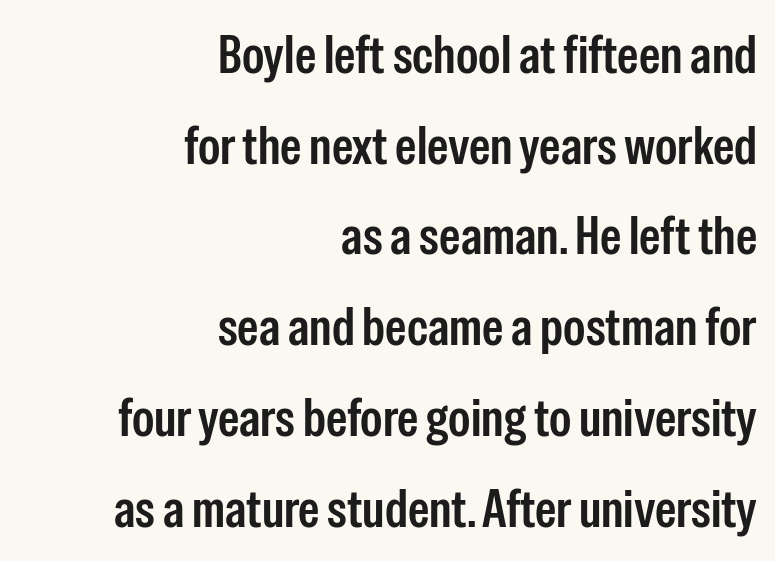
The image shows 54 px semibold, condensed sans-serif type, upright; set right-aligned, normal line spacing (1.68x), normal letter spacing, not underlined; low stroke contrast and a medium x-height.
